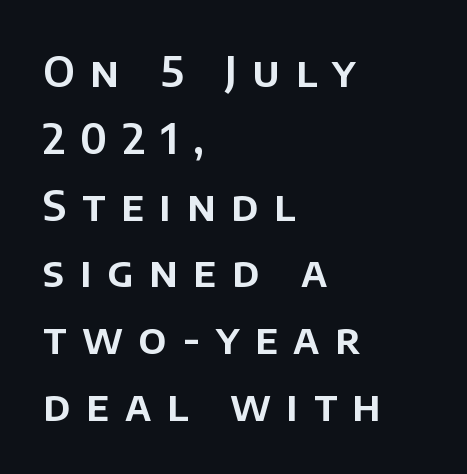
The image shows 42 px sans-serif type, upright; set left-aligned, normal line spacing (1.59x), unusually wide letter spacing (+0.37 em), not underlined; low stroke contrast and a large x-height.
